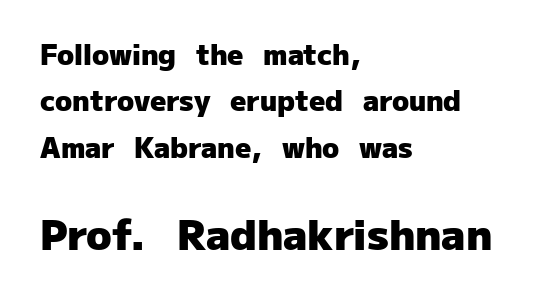
Underline: absent. This sample is left-justified, so line endings fall wherever the words run out. Vertically, the passage feels balanced, rows spaced as you'd expect. Caption: upper text group reduced, lower text group enlarged. Typographic density is high because the face is bold.
